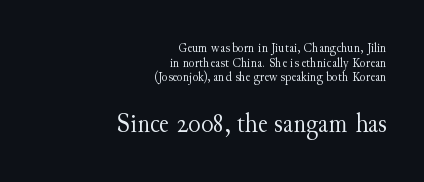
Q: Is the text bold? A: No.
Q: Is the text italic (slanted)? A: No, it is upright.
Q: Is the typeface a serif or a sans-serif typeface? A: Serif.
Q: Is the text underlined? A: No.
Q: How is the paragraph aligned? A: Right-aligned.
Q: Is the spacing between letters normal or unusually wide? A: Normal.
Q: Is the spacing between lines tight, normal or loose? A: Tight.
Q: Which block of text is set in a larger size, the first (top) or the second (bottom)? A: The second (bottom) one.
Q: Width (condensed, normal, or wide)? A: Normal.
Q: Stroke contrast? A: Medium.
Q: x-height? A: Small.
Q: Monospaced? A: No.
